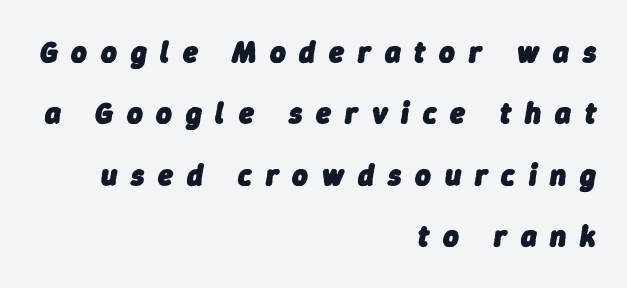
{"italic": "yes", "lean": "right", "slant_degrees": 9, "bold": "yes", "weight": "heavy", "width": "normal", "stroke_contrast": "low", "x_height": "medium", "monospaced": "no", "underline": "no", "align": "right", "line_spacing": "loose", "line_spacing_ratio": 2.05, "letter_spacing": "wide", "letter_spacing_em": 0.46, "glyph_px": 30}
